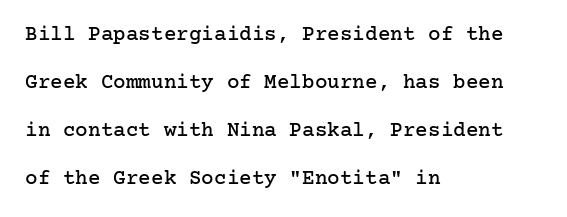
Q: Is the text italic (slanted)? A: No, it is upright.
Q: Is the text underlined? A: No.
Q: How is the paragraph aligned? A: Left-aligned.
Q: Is the spacing between letters normal or unusually wide? A: Normal.
Q: Is the spacing between lines tight, normal or loose? A: Loose.
